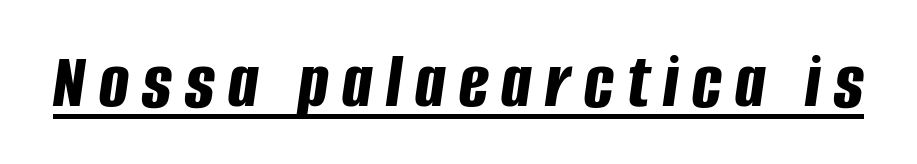
The image shows 79 px bold, condensed type, italic (leaning right); set underlined; low stroke contrast and a large x-height.
